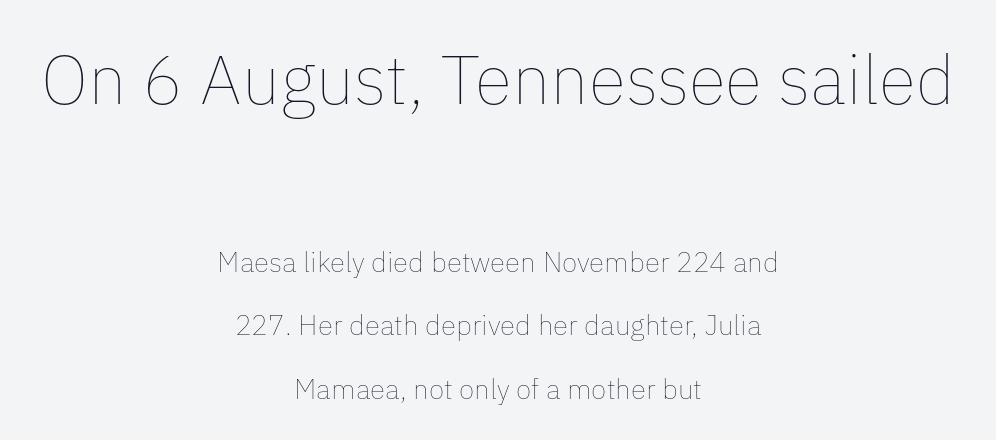
The image shows 69 px thin type, upright; set centered, loose line spacing (2.27x), normal letter spacing, not underlined; the first (top) block is 2.46x larger; low stroke contrast and a medium x-height.
